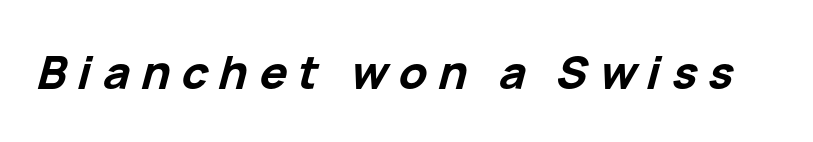
Q: Is the text bold? A: Yes.
Q: Is the text italic (slanted)? A: Yes, it leans right by about 15 degrees.
Q: Is the text underlined? A: No.
Q: Is the spacing between letters normal or unusually wide? A: Unusually wide.
Q: Width (condensed, normal, or wide)? A: Normal.
Q: Stroke contrast? A: Low.
Q: x-height? A: Medium.
Q: Monospaced? A: No.
